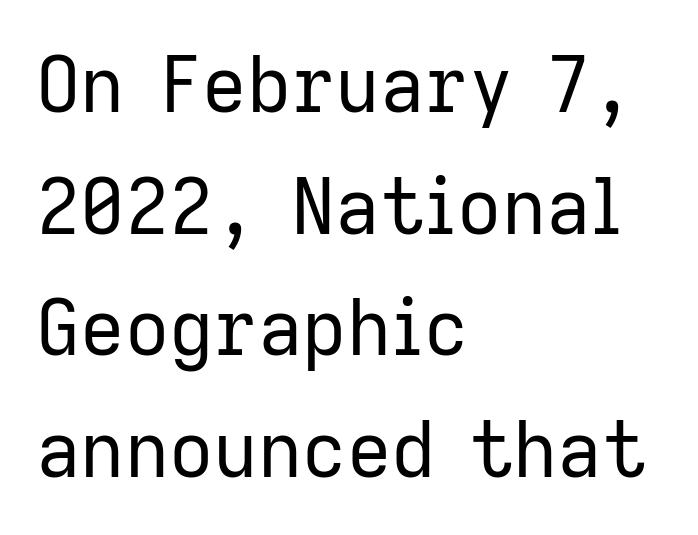
The letters stand straight up with perfectly vertical stems. The block of text has a typical density, with ordinary space between rows. Letterform terminals end flat and unadorned throughout the passage. Is the type heavy? It reads as light-to-regular instead. The line texture is even and compact thanks to regular tracking. The gap between lines stays unmarked.
